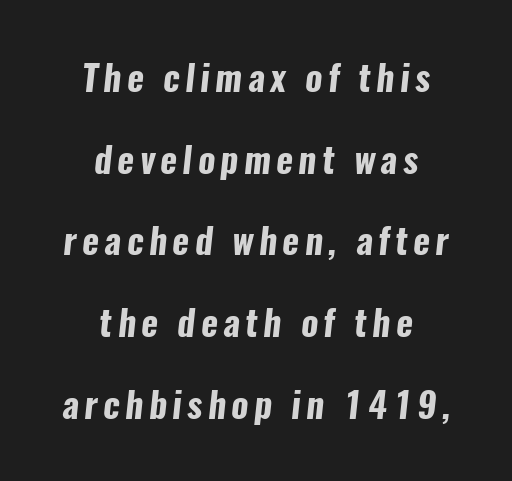
The image shows 36 px bold, condensed sans-serif type; set centered, loose line spacing (2.27x), not underlined; low stroke contrast and a medium x-height.
